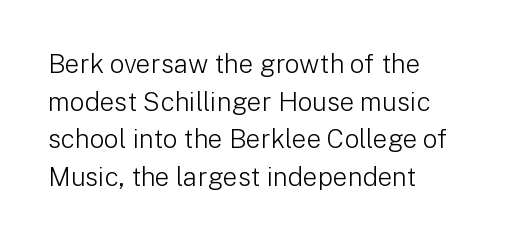
The image shows 26 px text type, upright; set left-aligned, normal line spacing (1.45x), normal letter spacing, not underlined.
